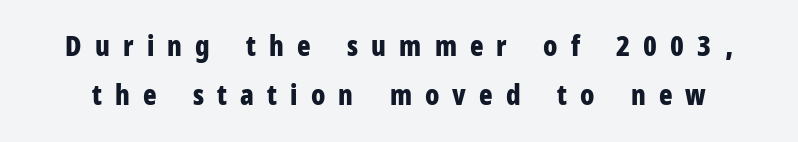
{"serif": "no", "italic": "no", "bold": "yes", "weight": "bold", "width": "condensed", "stroke_contrast": "low", "x_height": "medium", "monospaced": "no", "underline": "no", "line_spacing_ratio": 1.76, "letter_spacing": "wide", "letter_spacing_em": 0.47, "glyph_px": 28}
